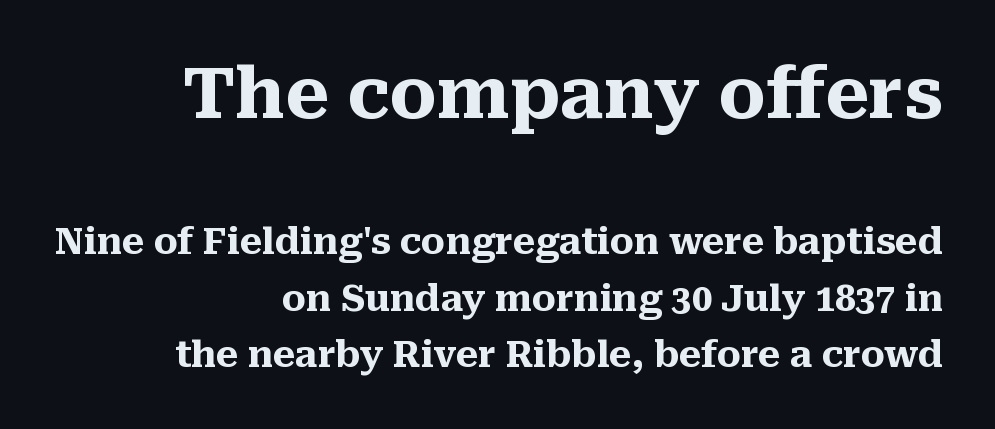
{"serif": "yes", "italic": "no", "bold": "yes", "weight": "heavy", "width": "normal", "stroke_contrast": "medium", "x_height": "medium", "monospaced": "no", "underline": "no", "align": "right", "line_spacing": "normal", "line_spacing_ratio": 1.57, "letter_spacing": "normal", "letter_spacing_em": 0.0, "larger_block": "first", "size_ratio": 1.97, "glyph_px": 71}
